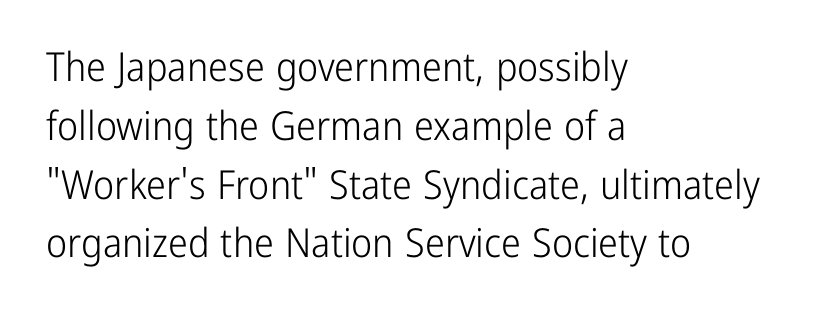
Italic: no, the glyphs are upright roman. Lines of text with bare space underneath. The leading is moderate, giving the passage an even texture. The paragraph has a hard left edge and a soft right edge. On a weight scale, this lands at 450 or below.
